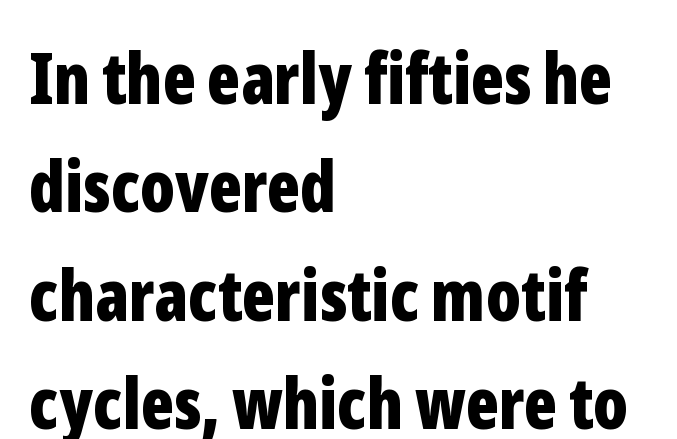
A sans-serif font was chosen for this passage. Check the space under the baseline: it is left empty. Summary of weight: heavy, a full bold. Interline gaps are of average width in this sample. Leftover space on each line is placed entirely after the last word.
